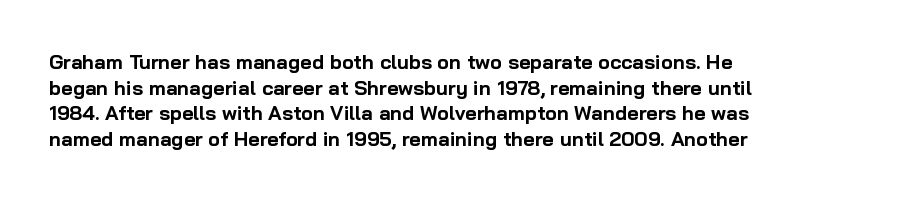
The image shows 20 px bold type, upright; set left-aligned, normal line spacing (1.28x), normal letter spacing, not underlined.
